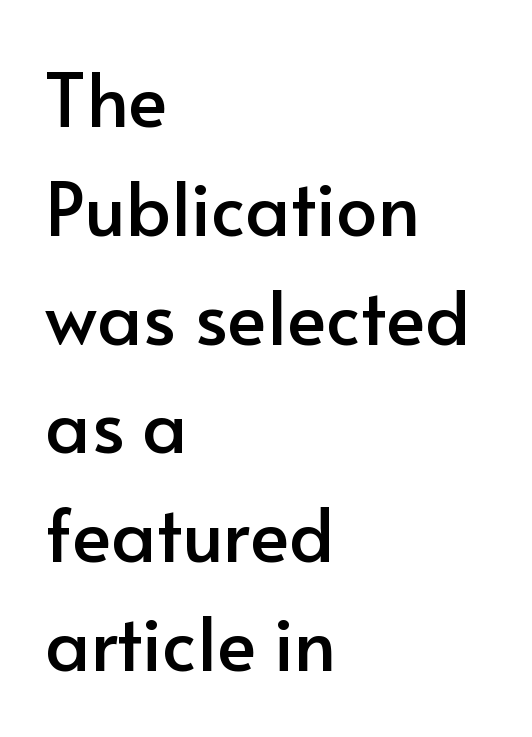
{"serif": "no", "italic": "no", "width": "normal", "stroke_contrast": "low", "x_height": "small", "monospaced": "no", "underline": "no", "align": "left", "line_spacing": "normal", "line_spacing_ratio": 1.47, "letter_spacing": "normal", "letter_spacing_em": 0.0, "glyph_px": 74}
